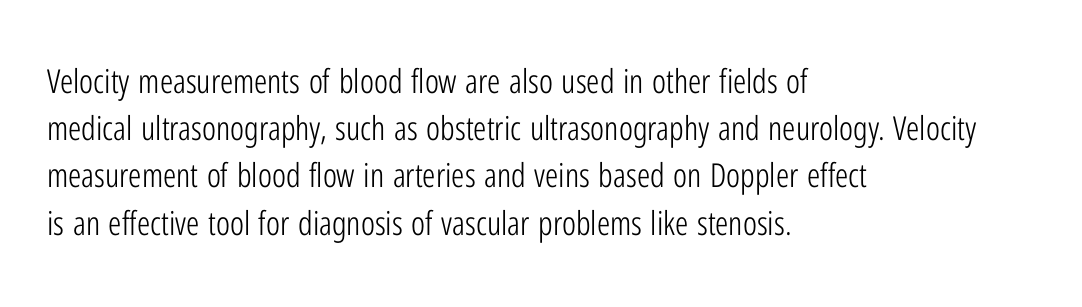
{"serif": "no", "italic": "no", "bold": "no", "weight": "light", "width": "condensed", "stroke_contrast": "low", "x_height": "medium", "monospaced": "no", "underline": "no", "align": "left", "line_spacing": "normal", "line_spacing_ratio": 1.43, "letter_spacing": "normal", "letter_spacing_em": 0.0, "glyph_px": 33}
